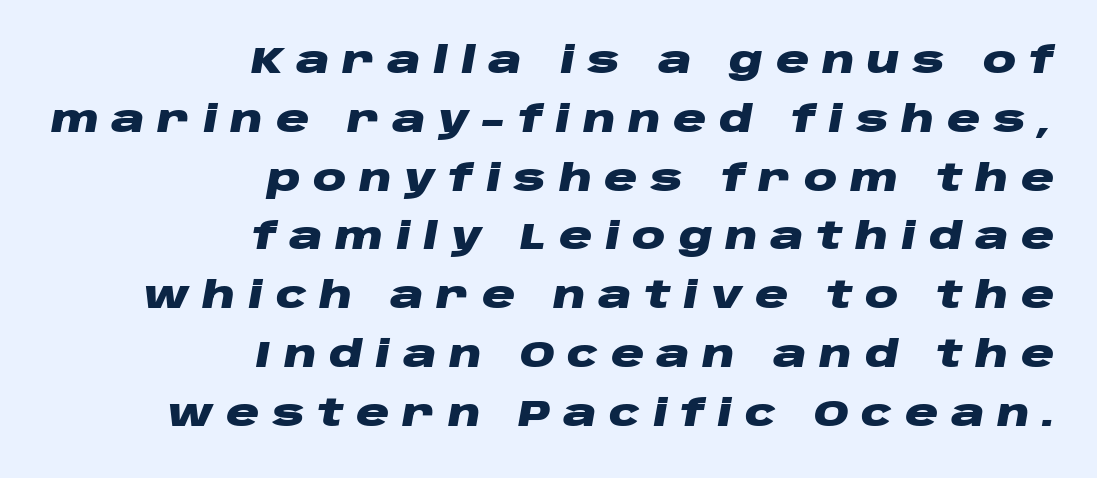
The image shows 37 px heavy, wide type, italic (leaning right); set right-aligned, normal line spacing (1.59x), unusually wide letter spacing (+0.34 em), not underlined; low stroke contrast and a large x-height.
